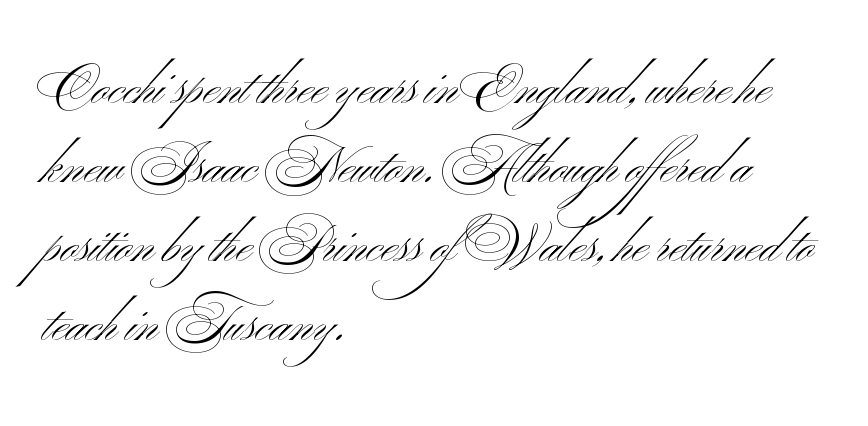
The image shows 51 px light, wide sans-serif type; set left-aligned, normal line spacing (1.55x), normal letter spacing, not underlined; medium stroke contrast and a small x-height.
